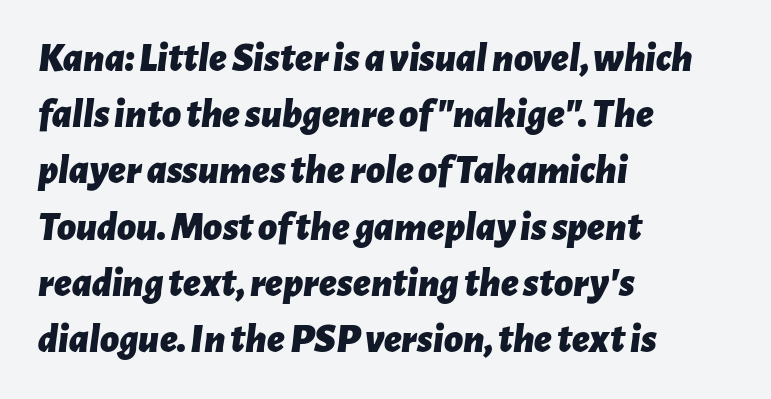
The image shows 41 px bold type, italic (leaning right); set left-aligned, normal line spacing (1.37x), normal letter spacing, not underlined; low stroke contrast and a medium x-height.
